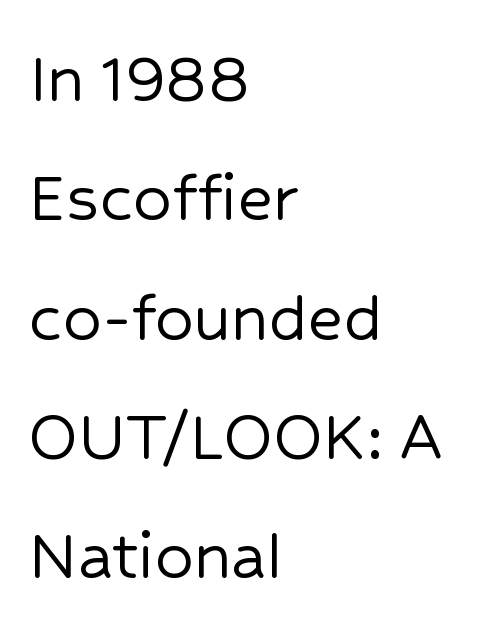
Q: Is the text italic (slanted)? A: No, it is upright.
Q: Is the typeface a serif or a sans-serif typeface? A: Sans-serif.
Q: Is the text underlined? A: No.
Q: How is the paragraph aligned? A: Left-aligned.
Q: Is the spacing between letters normal or unusually wide? A: Normal.
Q: Is the spacing between lines tight, normal or loose? A: Normal.
Q: Width (condensed, normal, or wide)? A: Normal.
Q: Stroke contrast? A: Low.
Q: x-height? A: Medium.
Q: Monospaced? A: No.
